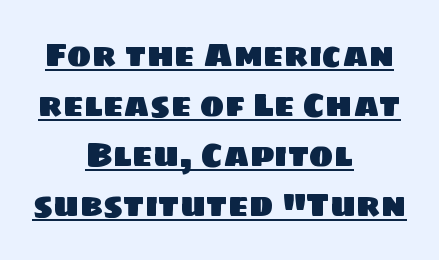
Each letter keeps its own natural width here, so spacing adapts to shape. Does the copy run flush right? No — it is centered line by line. The rows are spaced the way most documents space them. The horizontal fit of the characters is conventional and even. In designer terms, the underline attribute is active on this setting.
